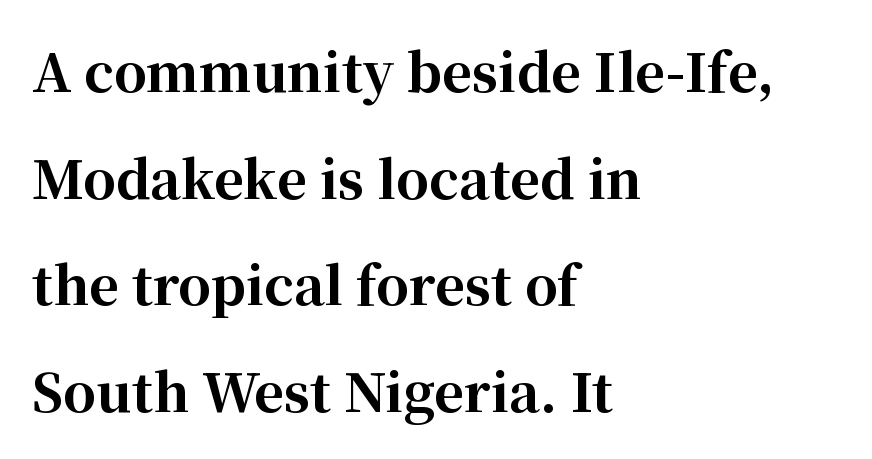
Q: Is the text bold? A: Yes.
Q: Is the text italic (slanted)? A: No, it is upright.
Q: Is the typeface a serif or a sans-serif typeface? A: Serif.
Q: Is the text underlined? A: No.
Q: How is the paragraph aligned? A: Left-aligned.
Q: Is the spacing between letters normal or unusually wide? A: Normal.
Q: Is the spacing between lines tight, normal or loose? A: Loose.
Q: Width (condensed, normal, or wide)? A: Normal.
Q: Stroke contrast? A: High.
Q: x-height? A: Medium.
Q: Monospaced? A: No.
